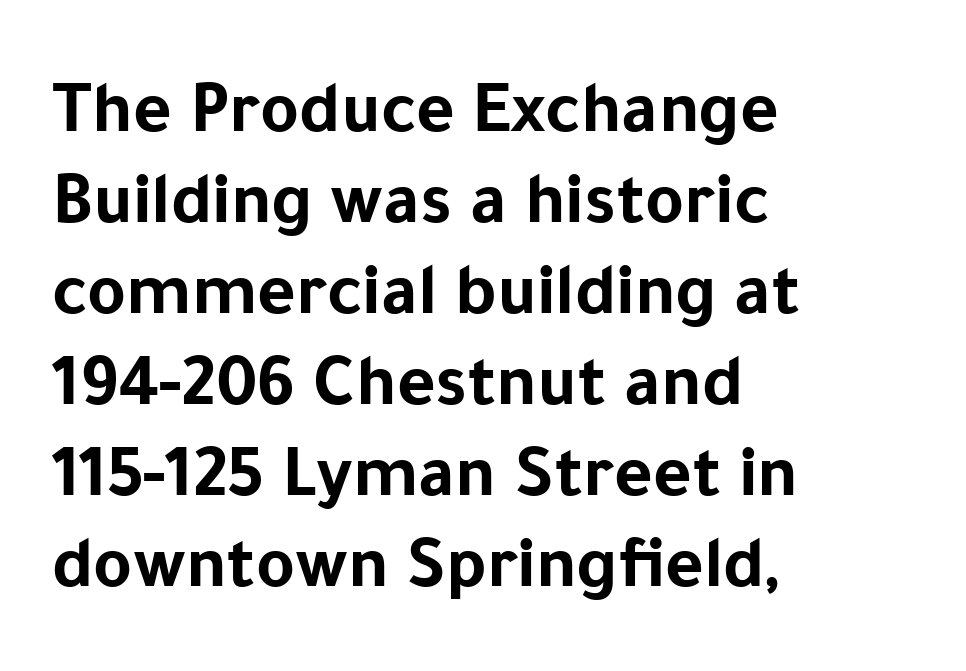
The image shows 74 px bold sans-serif type, upright; set left-aligned, line spacing 1.23x, normal letter spacing, not underlined; low stroke contrast and a medium x-height.
